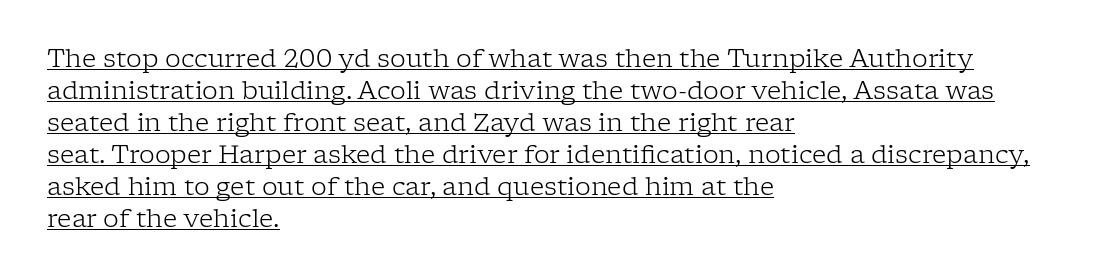
A typesetter would call this leading conventional body-copy spacing. Ordinary non-slanted type is in use. Honestly, the underline is the first thing you notice here. Ink coverage per letter is moderate at most. Left-aligned paragraph, ragged on the right.
